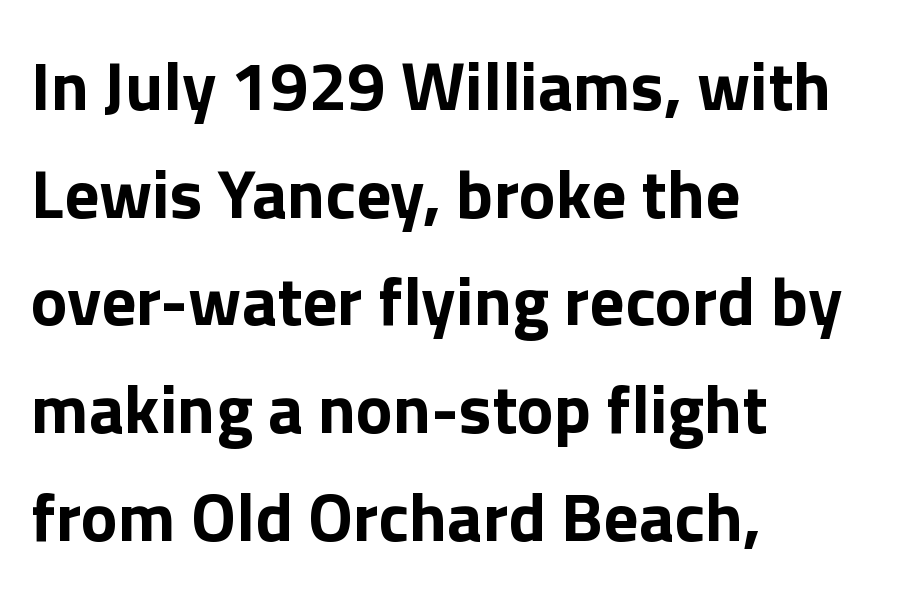
{"serif": "no", "italic": "no", "bold": "yes", "weight": "bold", "width": "normal", "x_height": "medium", "monospaced": "no", "underline": "no", "align": "left", "line_spacing": "normal", "line_spacing_ratio": 1.56, "letter_spacing": "normal", "letter_spacing_em": 0.0, "glyph_px": 69}
